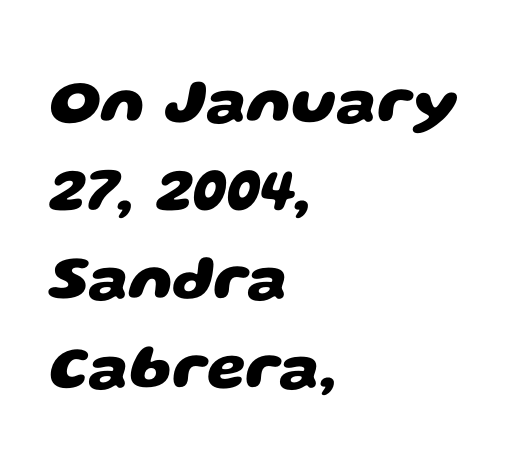
The image shows 62 px heavy, wide sans-serif type; set left-aligned, normal line spacing (1.43x), normal letter spacing, not underlined; low stroke contrast and a large x-height.
